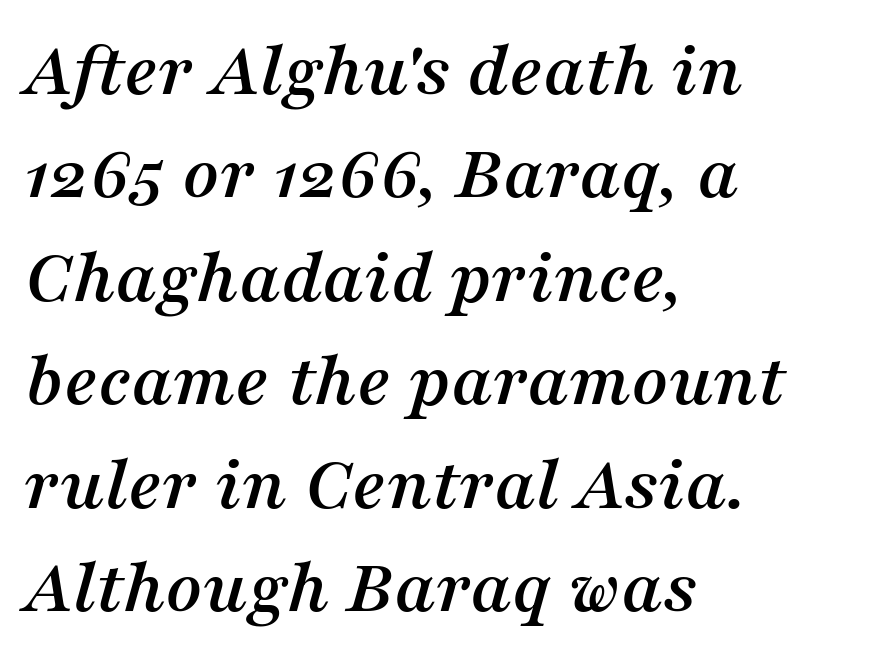
The space between consecutive lines is moderate. Leftover space on each line is placed entirely after the last word. In terms of posture, this sample is oblique. Underlining? Definitely not there.
